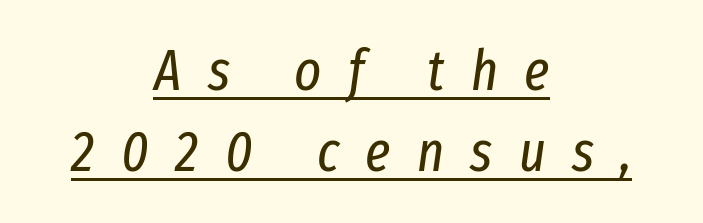
Honestly, the letter spacing is so wide it's the main thing you notice. A baseline rule has been typeset under these characters. This sample keeps an unexceptional amount of space between lines. Designer's note — italics engaged. Stems and bowls with no extra thickness — not bold.
